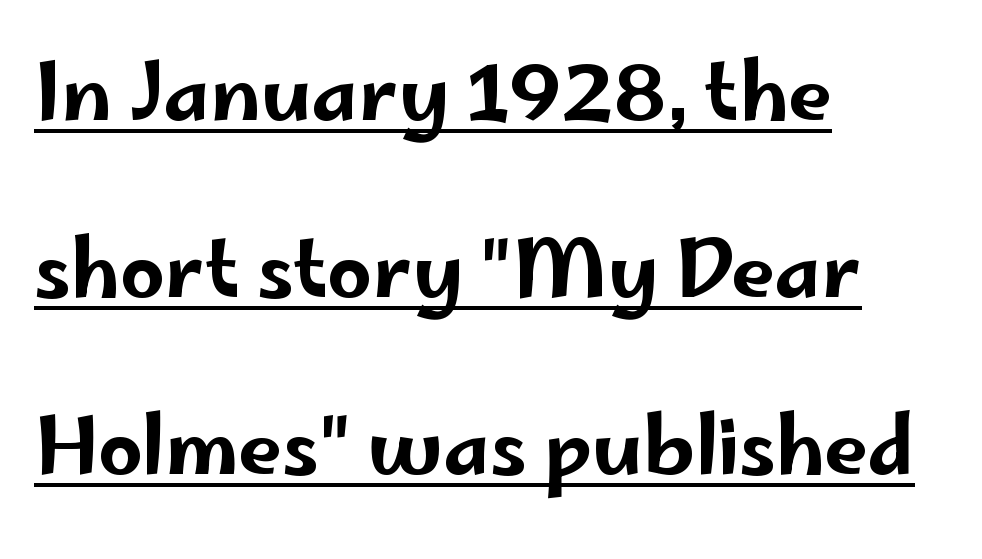
The image shows 78 px wide sans-serif type, upright; set left-aligned, loose line spacing (2.27x), normal letter spacing, underlined; low stroke contrast and a small x-height.
